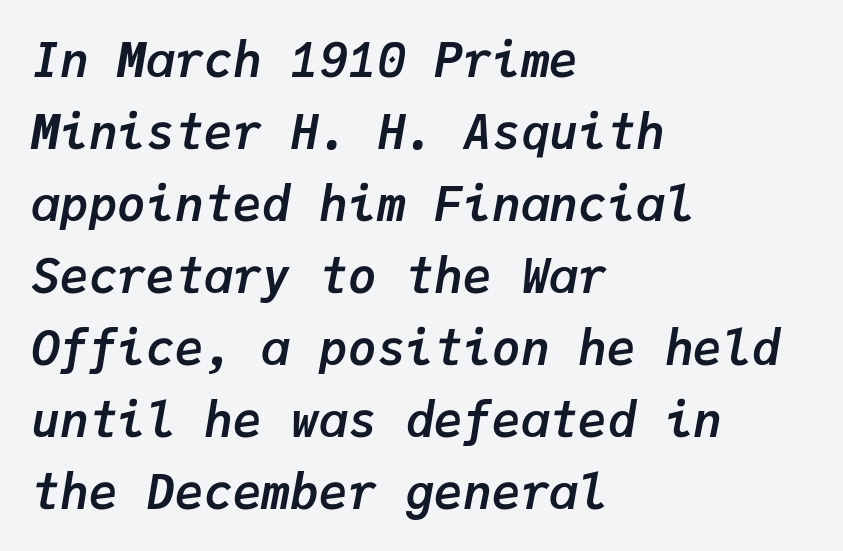
Default kerning and tracking; the words read as compact shapes. This block has exactly the height ordinary leading produces. The specimen omits any rule beneath the text block's lines. The font is running at its bold setting. This sample is left-justified, so line endings fall wherever the words run out. Fixed-width glyphs throughout — classic coding-font behaviour.
